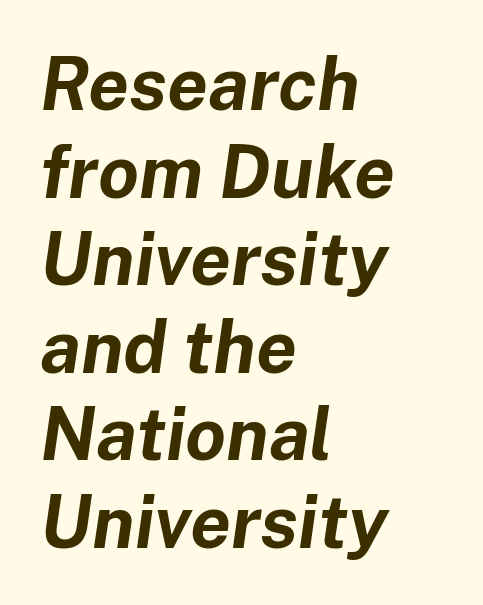
Looking at the ascenders, they clearly lean. Summary of weight: heavy, a full bold. The letters advance in unequal steps, a hallmark of proportional type. The line texture is even and compact thanks to regular tracking. Teacher's note: observe the even left margin — that is flush-left alignment. Beneath every word, the page is bare.
